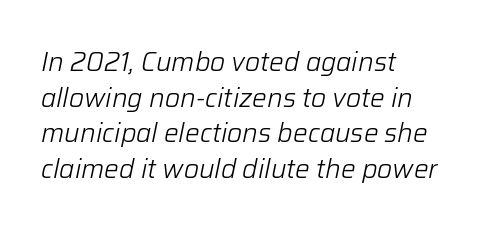
{"italic": "yes", "lean": "right", "slant_degrees": 12, "bold": "no", "underline": "no", "align": "left", "line_spacing": "normal", "line_spacing_ratio": 1.37, "letter_spacing": "normal", "letter_spacing_em": 0.0, "glyph_px": 26}
